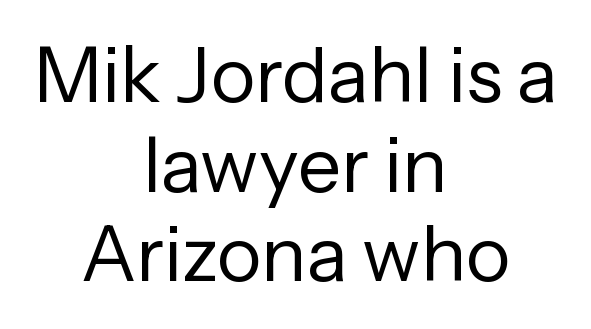
{"serif": "no", "italic": "no", "bold": "no", "weight": "regular", "width": "normal", "stroke_contrast": "low", "x_height": "medium", "monospaced": "no", "underline": "no", "align": "center", "line_spacing_ratio": 1.18, "letter_spacing": "normal", "letter_spacing_em": 0.0, "glyph_px": 76}
